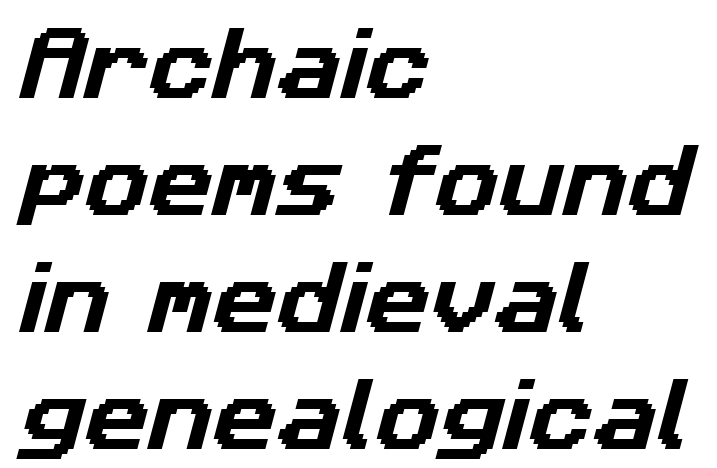
The image shows 79 px sans-serif type; set left-aligned, normal line spacing (1.48x), normal letter spacing, not underlined; low stroke contrast and a medium x-height.
